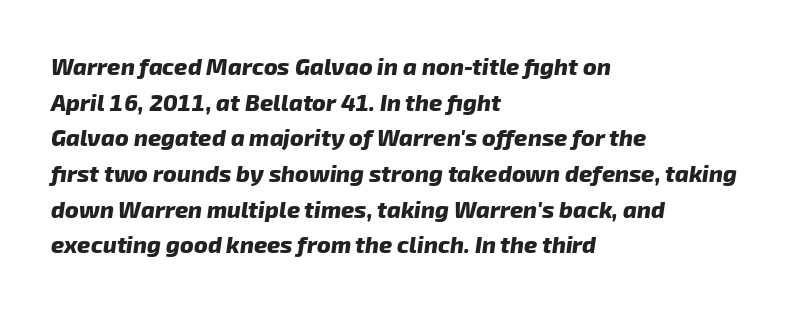
Q: Is the text bold? A: Yes.
Q: Is the text underlined? A: No.
Q: How is the paragraph aligned? A: Left-aligned.
Q: Is the spacing between letters normal or unusually wide? A: Normal.
Q: Is the spacing between lines tight, normal or loose? A: Normal.
